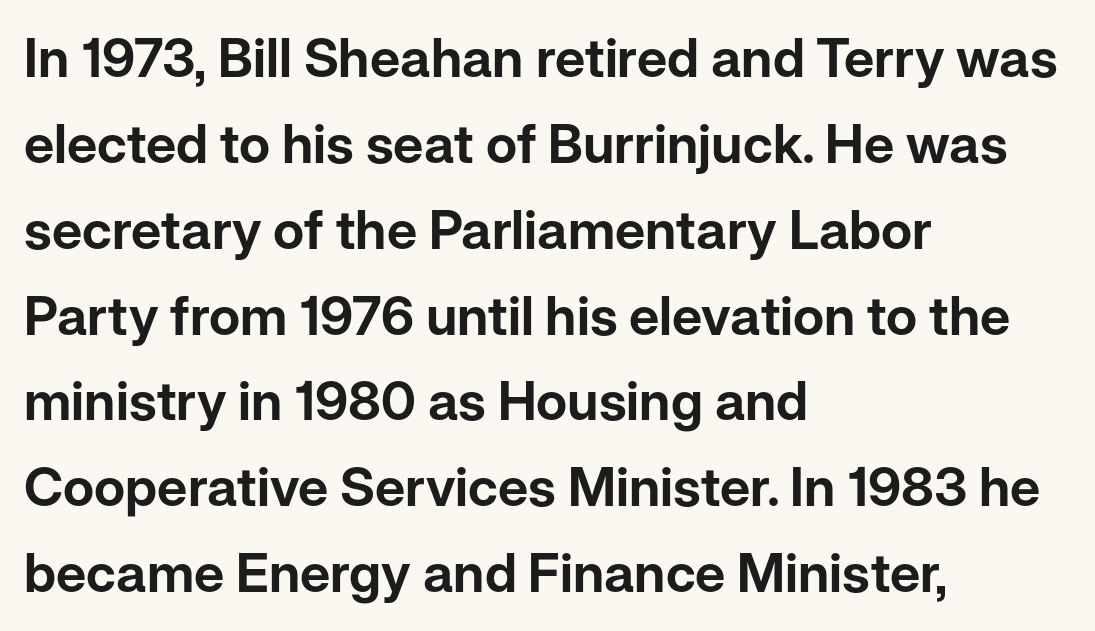
Words appear dense and cohesive because spacing is normal. Line spacing here is normal. Italic? Not at all — the glyphs are vertical. Check under the words: just untouched page. If you drew a ruler down the left edge, every line would touch it. A typesetter would call this proportional, since set widths differ per character.
